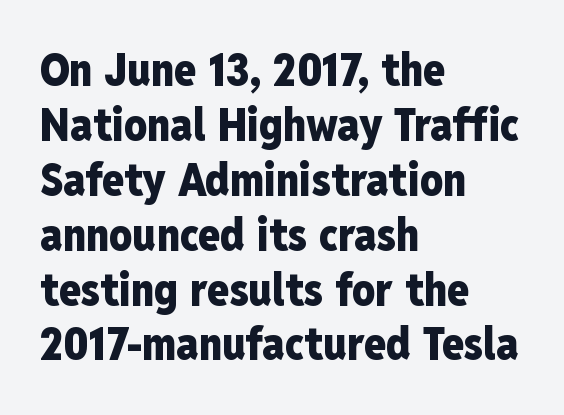
The image shows 45 px heavy, condensed sans-serif type, upright; set left-aligned, line spacing 1.22x, normal letter spacing, not underlined; low stroke contrast and a medium x-height.
